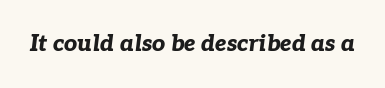
Q: Is the text bold? A: Yes.
Q: Is the text italic (slanted)? A: Yes, it leans right by about 7 degrees.
Q: Is the text underlined? A: No.
Q: Is the spacing between letters normal or unusually wide? A: Normal.
